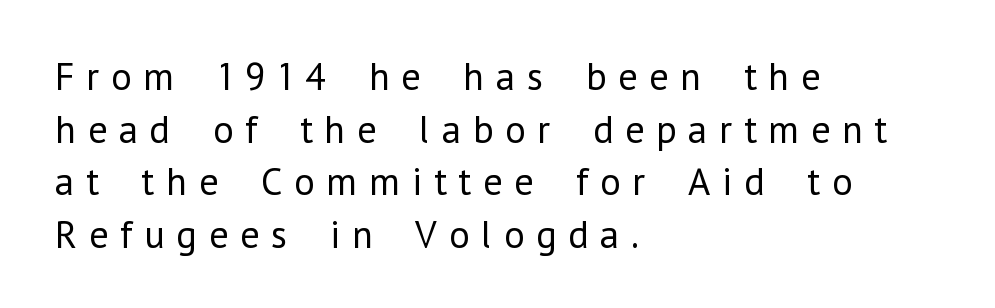
Q: Is the text bold? A: No.
Q: Is the text italic (slanted)? A: No, it is upright.
Q: Is the typeface a serif or a sans-serif typeface? A: Sans-serif.
Q: Is the text underlined? A: No.
Q: How is the paragraph aligned? A: Left-aligned.
Q: Is the spacing between letters normal or unusually wide? A: Unusually wide.
Q: Is the spacing between lines tight, normal or loose? A: Normal.
Q: Width (condensed, normal, or wide)? A: Normal.
Q: Stroke contrast? A: Low.
Q: x-height? A: Medium.
Q: Monospaced? A: No.
